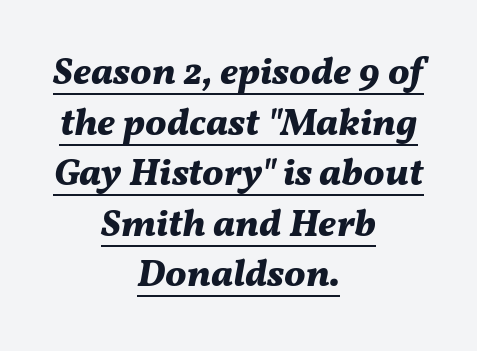
{"italic": "yes", "lean": "right", "slant_degrees": 11, "bold": "yes", "weight": "bold", "width": "normal", "stroke_contrast": "medium", "x_height": "medium", "monospaced": "no", "underline": "yes", "align": "center", "line_spacing": "normal", "line_spacing_ratio": 1.33, "letter_spacing": "normal", "letter_spacing_em": 0.0, "glyph_px": 38}
